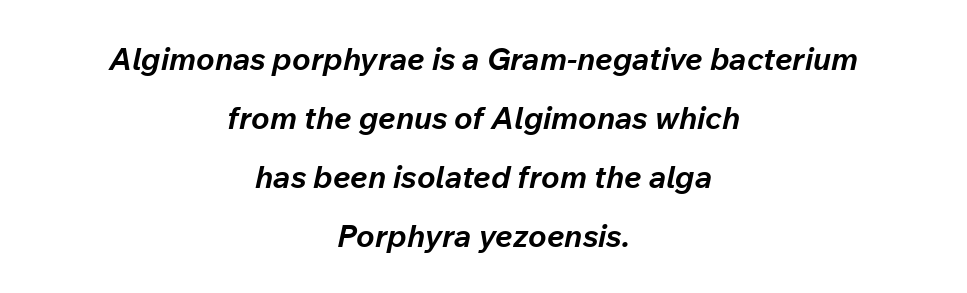
Spacing between characters is what you'd get straight out of the box. These words are printed bold, with thick strokes throughout. The lines are spread far apart with generous leading. The passage shown leans; its letterforms are oblique. Decoration check: the copy has no underline. Here the designer chose a conventional face with non-uniform glyph widths.
